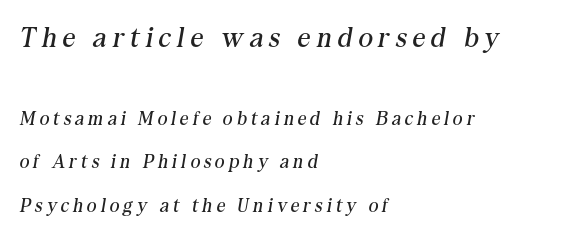
The baseline area is clear. Each letter keeps its own natural width here, so spacing adapts to shape. What's the leading like? Stretched, with rows far apart. The axis of the letterforms is tilted away from vertical.
